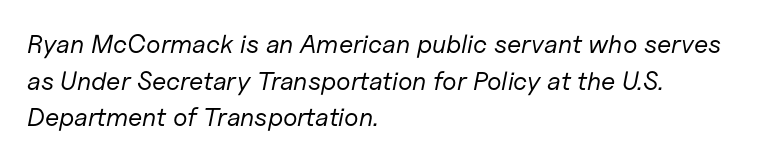
{"italic": "yes", "lean": "right", "slant_degrees": 11, "bold": "no", "underline": "no", "align": "left", "line_spacing": "normal", "line_spacing_ratio": 1.41, "letter_spacing": "normal", "letter_spacing_em": 0.0, "glyph_px": 26}
